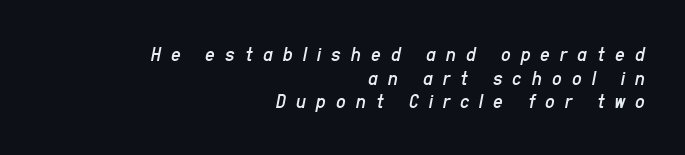
The image shows 21 px text type, italic (leaning right); set right-aligned, tight line spacing (1.13x), unusually wide letter spacing (+0.48 em), not underlined.
